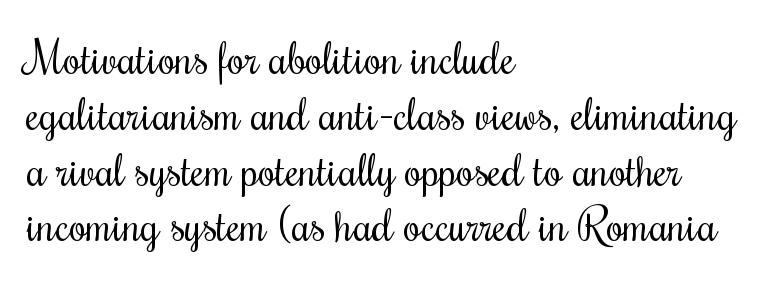
{"serif": "yes", "bold": "no", "weight": "regular", "width": "condensed", "stroke_contrast": "medium", "x_height": "small", "monospaced": "no", "underline": "no", "align": "left", "line_spacing_ratio": 1.24, "letter_spacing": "normal", "letter_spacing_em": 0.0, "glyph_px": 45}
